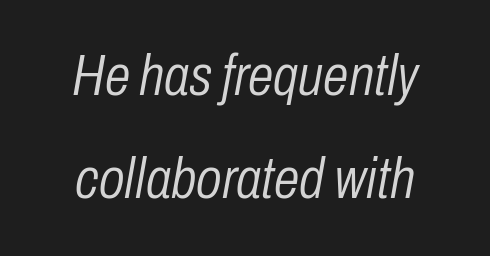
The characters are drawn with everyday or finer stroke widths. Rendered with sloped, italic letterforms. The specimen omits any rule beneath the text block's lines. The letterforms sit shoulder to shoulder at normal distance. Here the designer chose a conventional face with non-uniform glyph widths.
